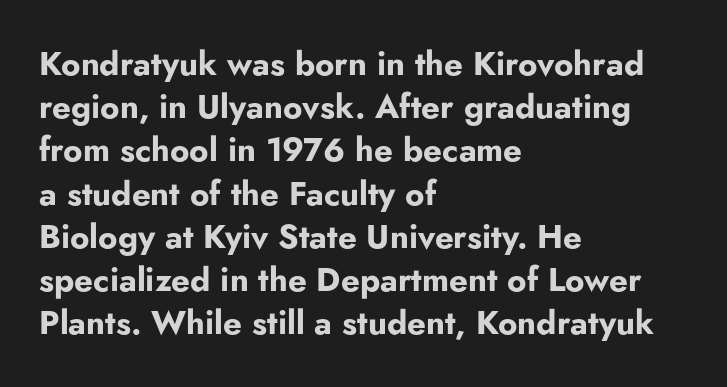
The image shows 33 px bold sans-serif type, upright; set left-aligned, normal line spacing (1.31x), normal letter spacing, not underlined; low stroke contrast and a small x-height.
